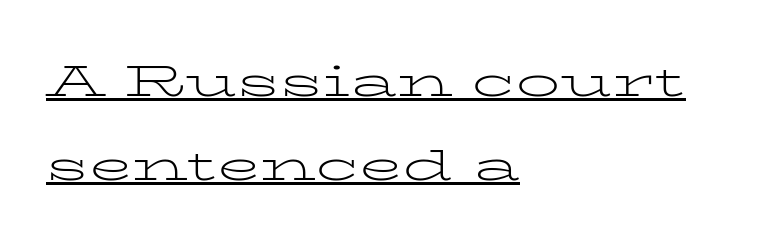
The image shows 44 px light, wide serif type, upright; set left-aligned, loose line spacing (1.91x), normal letter spacing, underlined; low stroke contrast and a medium x-height.
